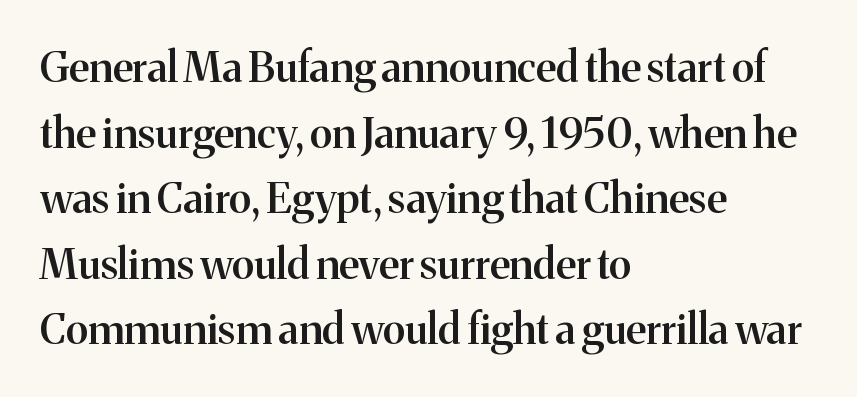
{"serif": "yes", "italic": "no", "bold": "semi", "weight": "semibold", "width": "normal", "stroke_contrast": "medium", "x_height": "medium", "monospaced": "no", "underline": "no", "align": "left", "line_spacing": "normal", "line_spacing_ratio": 1.56, "letter_spacing": "normal", "letter_spacing_em": 0.0, "glyph_px": 42}
